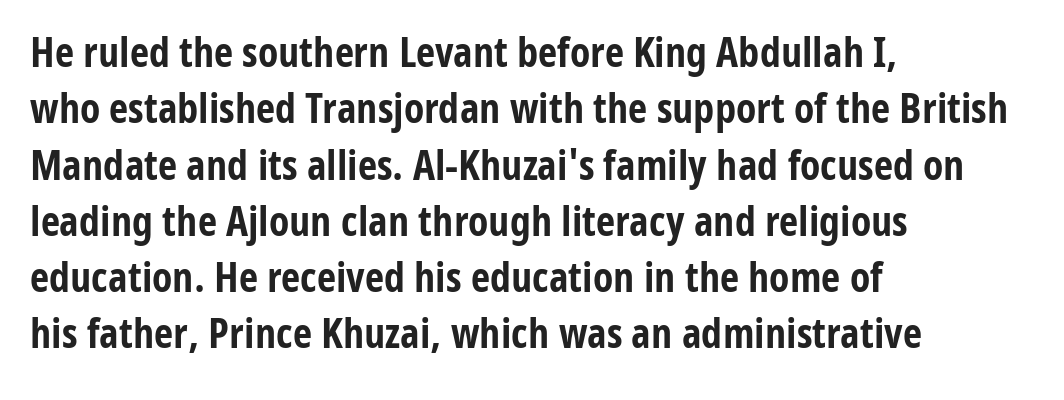
The rows are spaced the way most documents space them. Nothing sits at the stroke ends, so this counts as sans-serif. If you drew a line through each stem, it would be perfectly vertical. Standard letterfit; no display-style spreading of the glyphs. Heft: maximum for text — a bold. Note the varied advance widths — an 'i' is clearly narrower than an 'm'.
